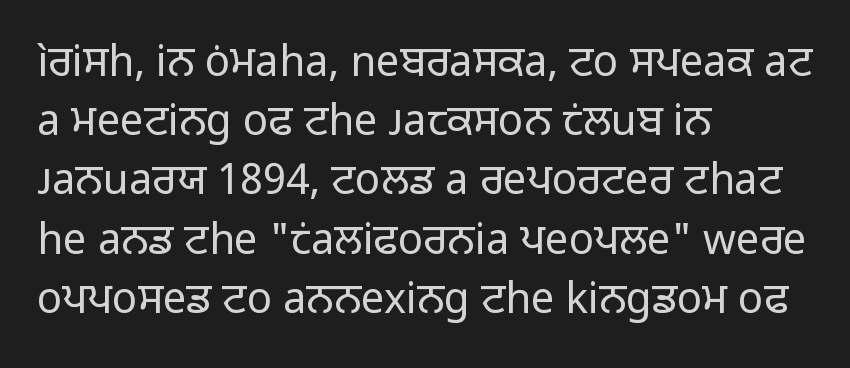
Q: Is the text bold? A: No.
Q: Is the text italic (slanted)? A: No, it is upright.
Q: Is the typeface a serif or a sans-serif typeface? A: Sans-serif.
Q: Is the text underlined? A: No.
Q: How is the paragraph aligned? A: Left-aligned.
Q: Is the spacing between letters normal or unusually wide? A: Normal.
Q: Is the spacing between lines tight, normal or loose? A: Normal.
Q: Width (condensed, normal, or wide)? A: Normal.
Q: Stroke contrast? A: Low.
Q: x-height? A: Medium.
Q: Monospaced? A: No.
